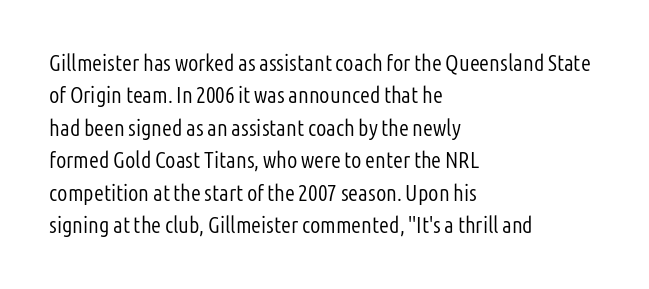
Q: Is the text bold? A: No.
Q: Is the text italic (slanted)? A: No, it is upright.
Q: Is the text underlined? A: No.
Q: How is the paragraph aligned? A: Left-aligned.
Q: Is the spacing between letters normal or unusually wide? A: Normal.
Q: Is the spacing between lines tight, normal or loose? A: Normal.
